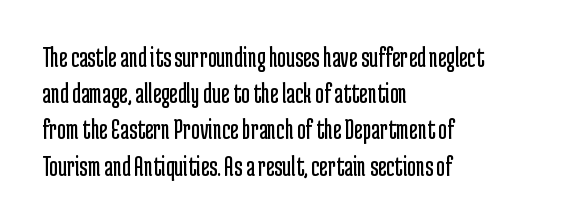
The image shows 29 px regular-weight, condensed sans-serif type, upright; set left-aligned, normal line spacing (1.25x), normal letter spacing, not underlined; low stroke contrast and a medium x-height.
